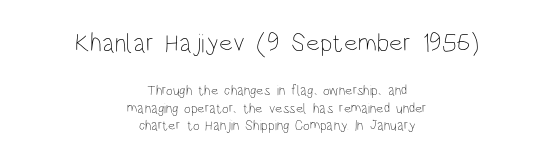
Is there much room between lines? A standard amount, neither cramped nor airy. The area under the type is left untouched. In terms of posture, this sample is upright. Compared with a flush-left layout, this one balances lines on the center instead.
